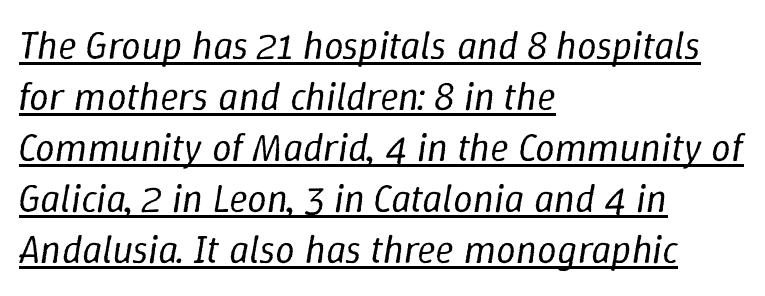
The passage shown is typed in a proportional face where columns would drift. Italic? Definitely — the glyphs are oblique. Standard letterfit; no display-style spreading of the glyphs. Heft: none added — not bold. If you measured baseline to baseline, you'd find a middling distance.
